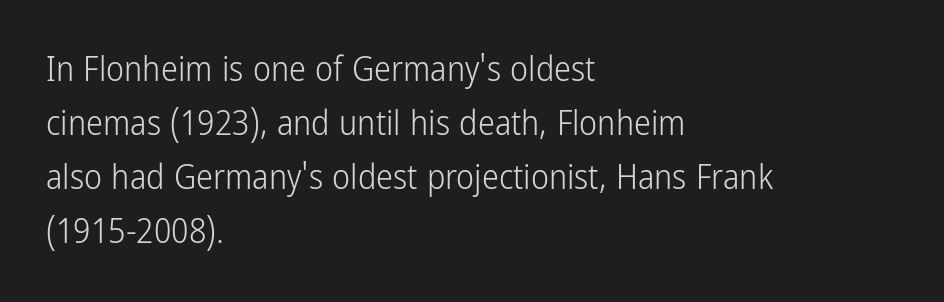
Q: Is the text bold? A: No.
Q: Is the text italic (slanted)? A: No, it is upright.
Q: Is the typeface a serif or a sans-serif typeface? A: Sans-serif.
Q: Is the text underlined? A: No.
Q: How is the paragraph aligned? A: Left-aligned.
Q: Is the spacing between letters normal or unusually wide? A: Normal.
Q: Is the spacing between lines tight, normal or loose? A: Normal.
Q: Width (condensed, normal, or wide)? A: Condensed.
Q: Stroke contrast? A: Low.
Q: x-height? A: Medium.
Q: Monospaced? A: No.
